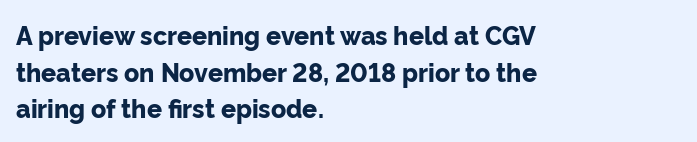
{"italic": "no", "bold": "yes", "underline": "no", "align": "left", "line_spacing": "normal", "line_spacing_ratio": 1.47, "letter_spacing": "normal", "letter_spacing_em": 0.0, "glyph_px": 25}
